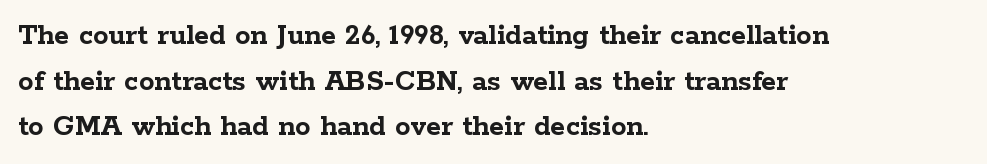
The rendering uses natural spacing where letterforms have individual widths. Leading matches the norm, producing a regular column. In terms of posture, this sample is upright. As a designer I'd log this as weight 700, bold. Horizontal alignment here is leftward, the default for most running prose. Each word holds together tightly as a unit, with standard inter-letter gaps.
